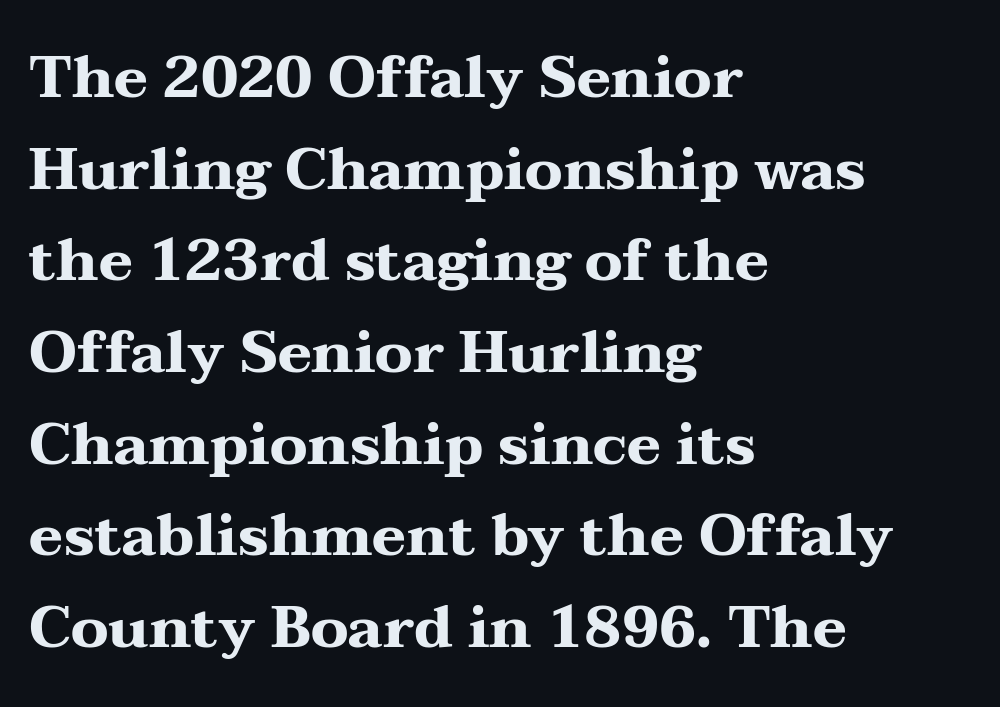
The passage shown has conventional tracking throughout. Which margin do the lines hug? The left one — the right edge is uneven. The designer went with a serif here, giving each stem small feet. The line-height multiplier appears to be the usual default.
